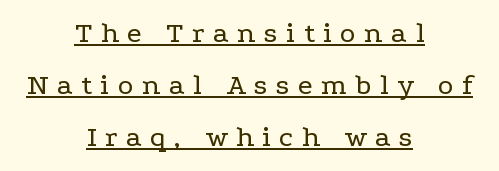
{"serif": "yes", "italic": "no", "bold": "no", "weight": "regular", "width": "wide", "stroke_contrast": "low", "x_height": "medium", "monospaced": "no", "underline": "yes", "align": "center", "line_spacing_ratio": 1.74, "letter_spacing": "wide", "letter_spacing_em": 0.28, "glyph_px": 30}
